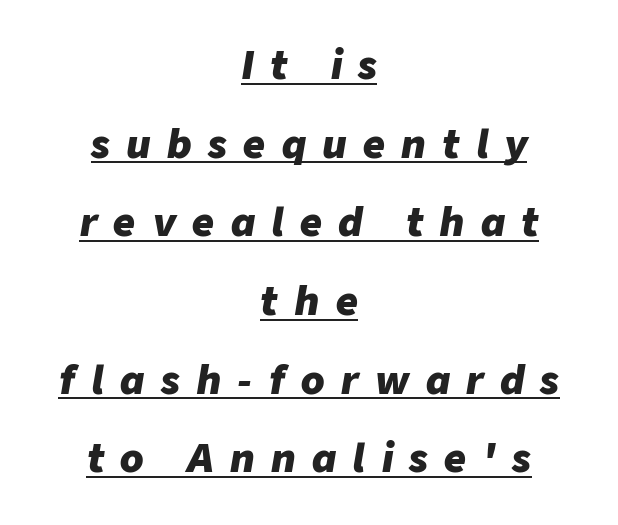
One-word summary of the alignment: center. The lettering tilts uniformly, giving the passage an italic look. The letters are bold, with thick, heavy strokes. What decoration does the sample have? An underline. Spacing verdict: proportional, widths tailored to each character.
